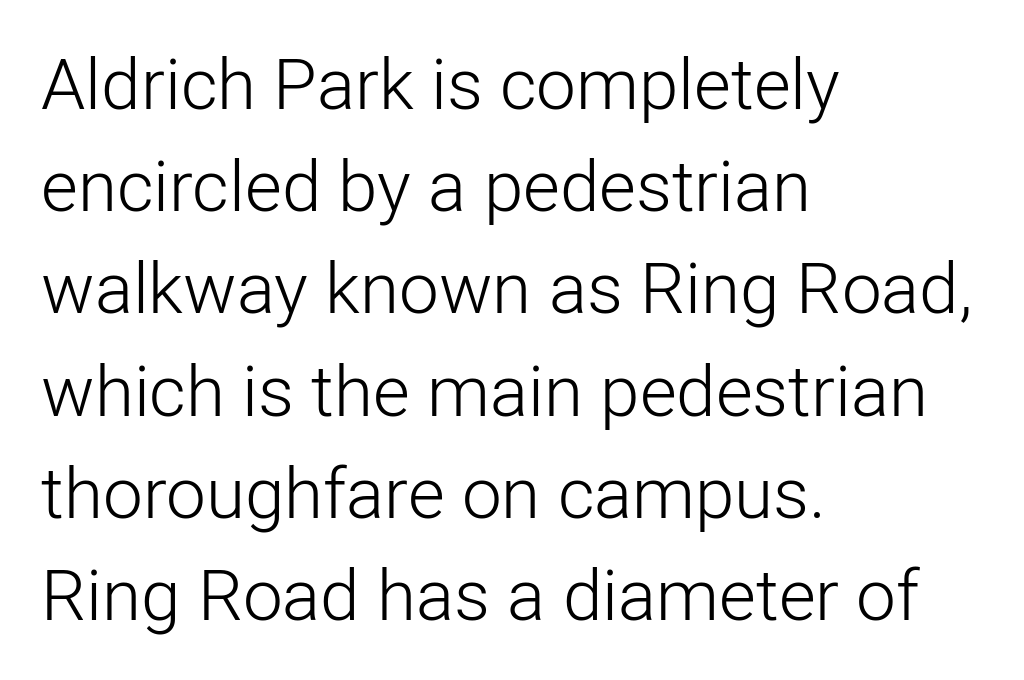
Q: Is the text bold? A: No.
Q: Is the text italic (slanted)? A: No, it is upright.
Q: Is the typeface a serif or a sans-serif typeface? A: Sans-serif.
Q: Is the text underlined? A: No.
Q: How is the paragraph aligned? A: Left-aligned.
Q: Is the spacing between letters normal or unusually wide? A: Normal.
Q: Is the spacing between lines tight, normal or loose? A: Normal.
Q: Width (condensed, normal, or wide)? A: Normal.
Q: Stroke contrast? A: Low.
Q: x-height? A: Medium.
Q: Monospaced? A: No.
